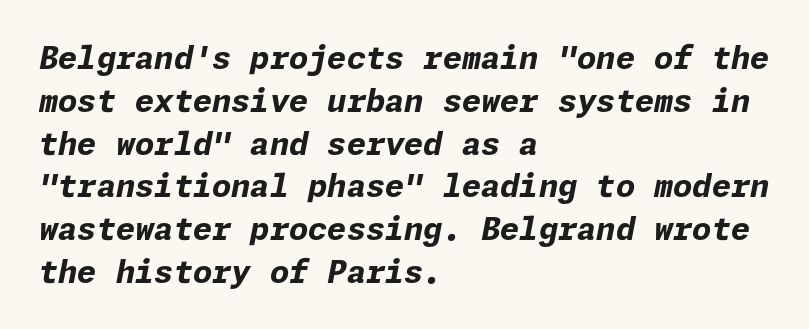
{"italic": "yes", "lean": "right", "slant_degrees": 11, "bold": "yes", "weight": "bold", "width": "normal", "stroke_contrast": "low", "x_height": "medium", "underline": "no", "align": "left", "line_spacing": "normal", "line_spacing_ratio": 1.38, "letter_spacing": "normal", "letter_spacing_em": 0.0, "glyph_px": 31}
